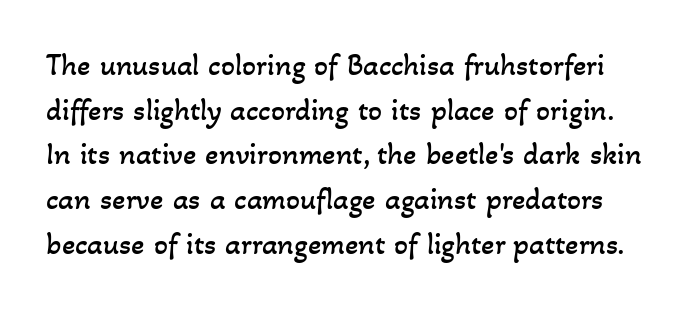
{"bold": "no", "weight": "regular", "width": "normal", "stroke_contrast": "low", "x_height": "small", "monospaced": "no", "underline": "no", "line_spacing": "normal", "line_spacing_ratio": 1.44, "letter_spacing": "normal", "letter_spacing_em": 0.0, "glyph_px": 31}
